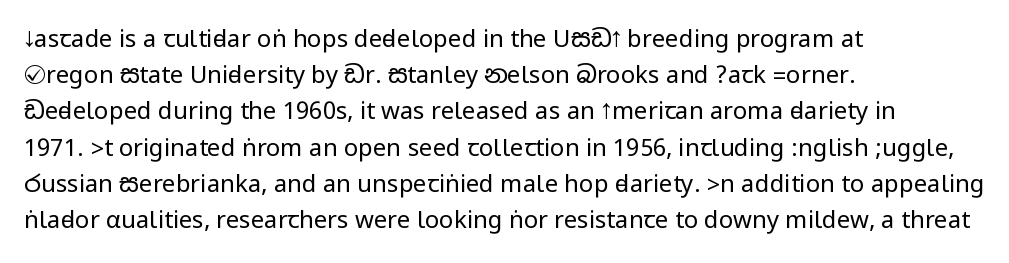
{"italic": "no", "bold": "no", "underline": "no", "align": "left", "line_spacing": "normal", "line_spacing_ratio": 1.51, "letter_spacing": "normal", "letter_spacing_em": 0.0, "glyph_px": 24}
